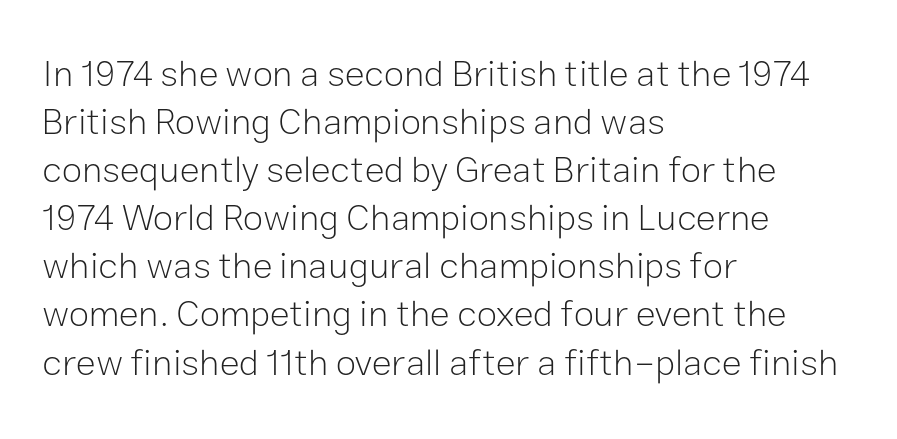
Heaviness? Minimal to ordinary, like unemphasized prose. The type sits square on the baseline with zero lean. The text was rendered using a sans face with plain stroke endings. Line spacing here is normal. Do the characters align in a grid? No, the font is proportional. These lines are set flush left with a ragged right edge.
